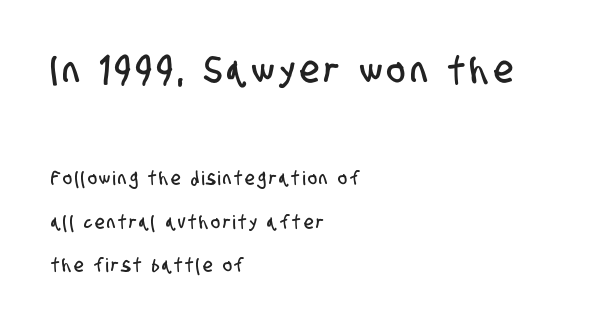
{"serif": "no", "width": "condensed", "stroke_contrast": "low", "x_height": "large", "monospaced": "no", "underline": "no", "align": "left", "line_spacing": "loose", "line_spacing_ratio": 2.29, "larger_block": "first", "size_ratio": 2.0, "glyph_px": 38}
